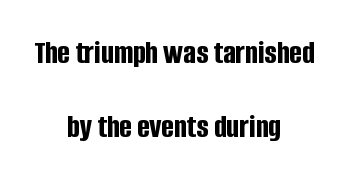
Notice how the stems are strictly vertical — no italics here. This block would shrink considerably if given ordinary leading; it's expanded now. Has an underline been added? It has not. The passage shown is typed in a proportional face where columns would drift. Summary of weight: heavy, a full bold. Does extra space separate the letters? No, they use regular spacing.
